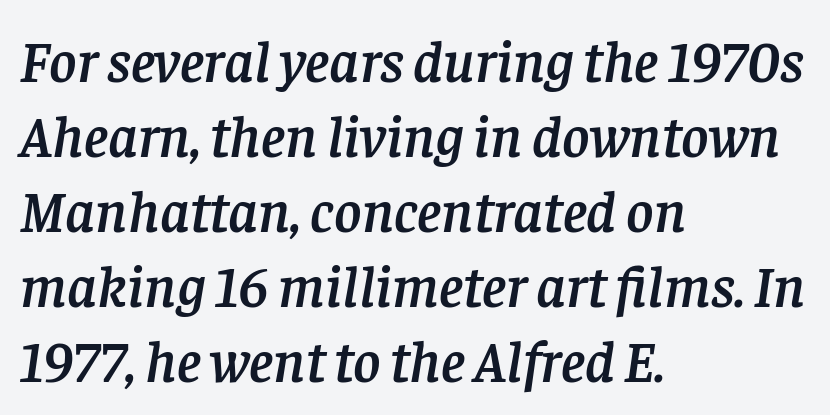
The image shows 59 px serif type, italic (leaning right); set left-aligned, normal line spacing (1.27x), normal letter spacing, not underlined; low stroke contrast and a large x-height.
